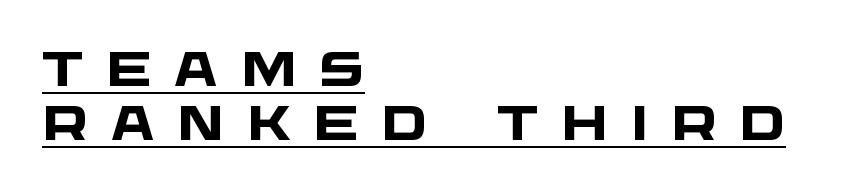
Q: Is the text bold? A: Yes.
Q: Is the typeface a serif or a sans-serif typeface? A: Sans-serif.
Q: Is the text underlined? A: Yes.
Q: How is the paragraph aligned? A: Left-aligned.
Q: Is the spacing between letters normal or unusually wide? A: Unusually wide.
Q: Is the spacing between lines tight, normal or loose? A: Tight.
Q: Width (condensed, normal, or wide)? A: Wide.
Q: Stroke contrast? A: Low.
Q: x-height? A: Large.
Q: Monospaced? A: No.
